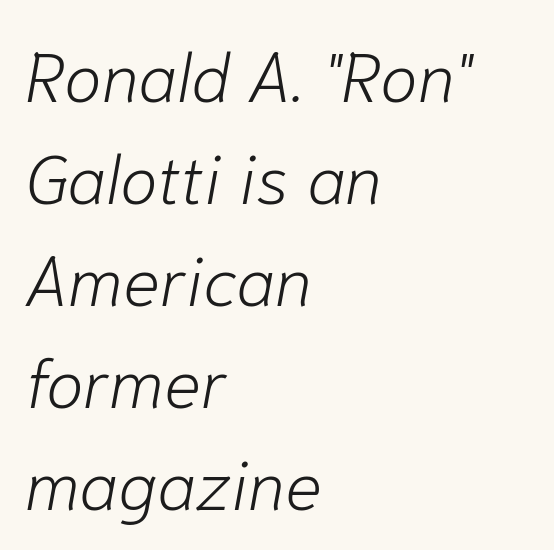
The image shows 69 px light type, italic (leaning right); set left-aligned, normal line spacing (1.48x), normal letter spacing, not underlined; low stroke contrast and a medium x-height.
